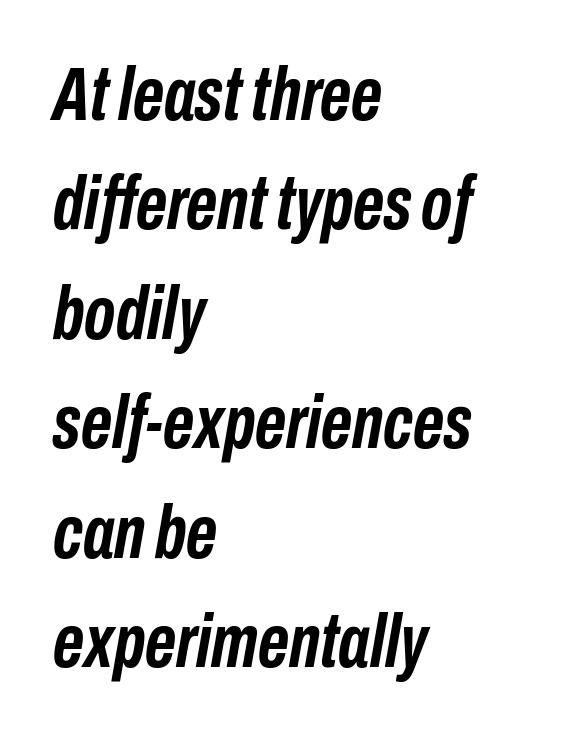
{"italic": "yes", "lean": "right", "slant_degrees": 10, "bold": "yes", "weight": "semibold", "width": "condensed", "stroke_contrast": "low", "x_height": "medium", "monospaced": "no", "underline": "no", "align": "left", "line_spacing": "normal", "line_spacing_ratio": 1.44, "letter_spacing": "normal", "letter_spacing_em": 0.0, "glyph_px": 76}
